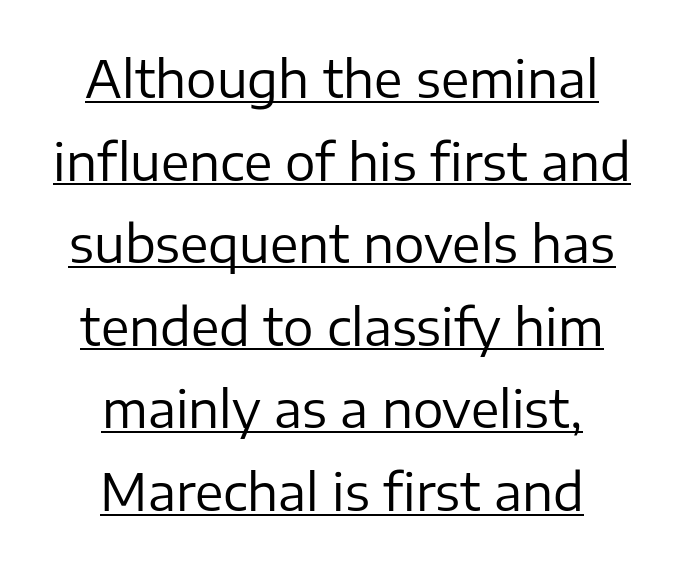
{"serif": "no", "italic": "no", "bold": "no", "weight": "regular", "width": "normal", "stroke_contrast": "low", "x_height": "medium", "monospaced": "no", "underline": "yes", "align": "center", "line_spacing": "normal", "line_spacing_ratio": 1.62, "letter_spacing": "normal", "letter_spacing_em": 0.0, "glyph_px": 51}
